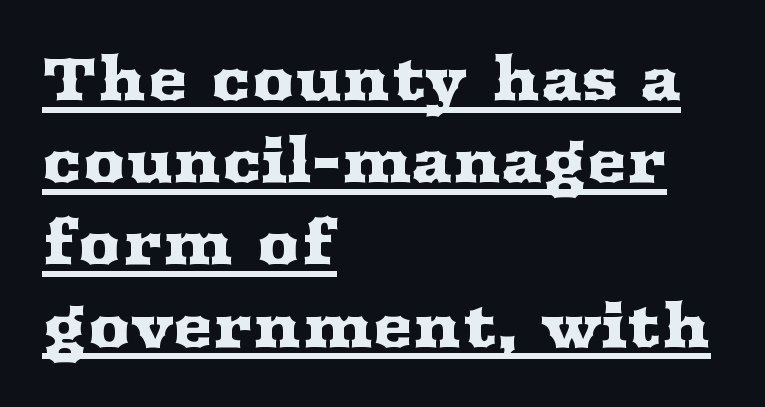
Q: Is the text italic (slanted)? A: No, it is upright.
Q: Is the typeface a serif or a sans-serif typeface? A: Serif.
Q: Is the text underlined? A: Yes.
Q: How is the paragraph aligned? A: Left-aligned.
Q: Is the spacing between letters normal or unusually wide? A: Normal.
Q: Is the spacing between lines tight, normal or loose? A: Normal.
Q: Width (condensed, normal, or wide)? A: Wide.
Q: Stroke contrast? A: Medium.
Q: x-height? A: Medium.
Q: Monospaced? A: No.
